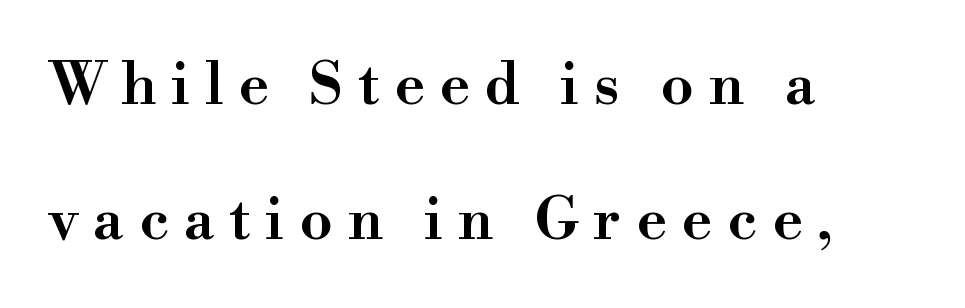
The image shows 59 px semibold serif type, upright; set left-aligned, loose line spacing (2.28x), unusually wide letter spacing (+0.25 em), not underlined; high stroke contrast and a small x-height.
